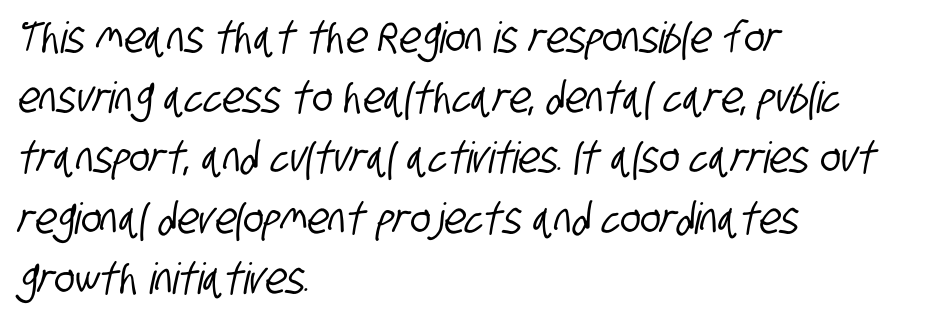
The image shows 43 px condensed sans-serif type; set left-aligned, normal line spacing (1.4x), normal letter spacing, not underlined; low stroke contrast and a large x-height.
